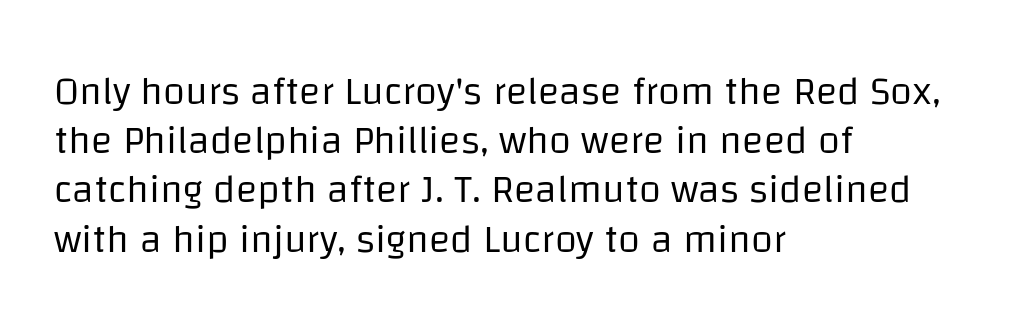
The image shows 40 px regular-weight sans-serif type, upright; set left-aligned, line spacing 1.23x, normal letter spacing, not underlined; low stroke contrast and a large x-height.
